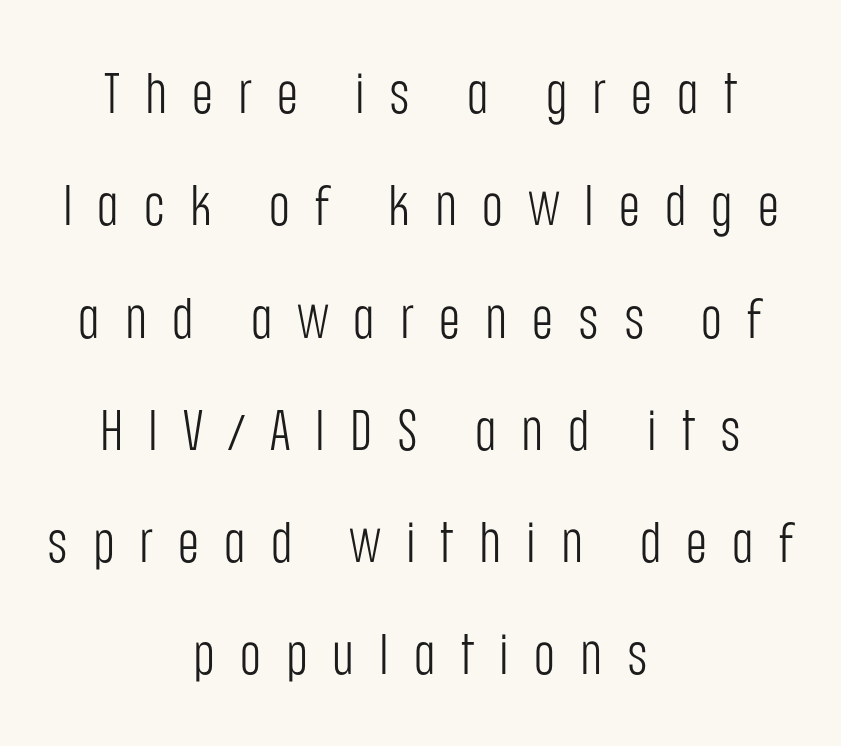
The designer went with a sans here, leaving each stem footless. Leading is clearly above the norm, producing a sparse column. These lines were composed using upright roman letters. A typesetter would call this proportional, since set widths differ per character. The letterforms sit at book weight or below. Line starts and ends both wander, symmetrically.
